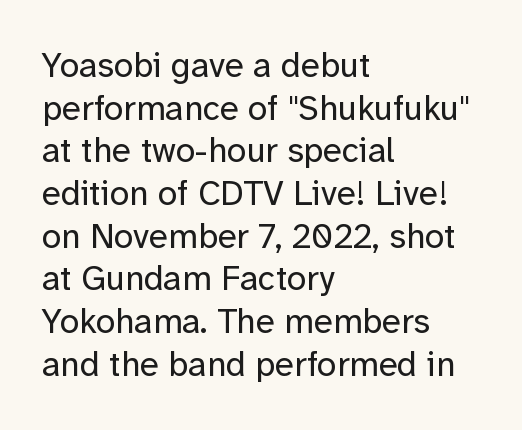
{"serif": "no", "italic": "no", "bold": "no", "weight": "regular", "width": "normal", "stroke_contrast": "low", "x_height": "medium", "monospaced": "no", "underline": "no", "align": "left", "line_spacing_ratio": 1.22, "letter_spacing": "normal", "letter_spacing_em": 0.0, "glyph_px": 35}
